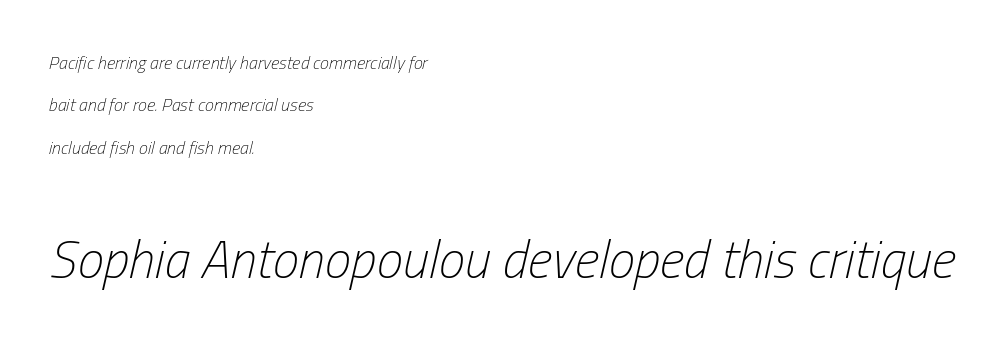
Q: Is the text bold? A: No.
Q: Is the text italic (slanted)? A: Yes, it leans right by about 13 degrees.
Q: Is the text underlined? A: No.
Q: How is the paragraph aligned? A: Left-aligned.
Q: Is the spacing between letters normal or unusually wide? A: Normal.
Q: Is the spacing between lines tight, normal or loose? A: Loose.
Q: Which block of text is set in a larger size, the first (top) or the second (bottom)? A: The second (bottom) one.
Q: Width (condensed, normal, or wide)? A: Condensed.
Q: Stroke contrast? A: Low.
Q: x-height? A: Medium.
Q: Monospaced? A: No.
